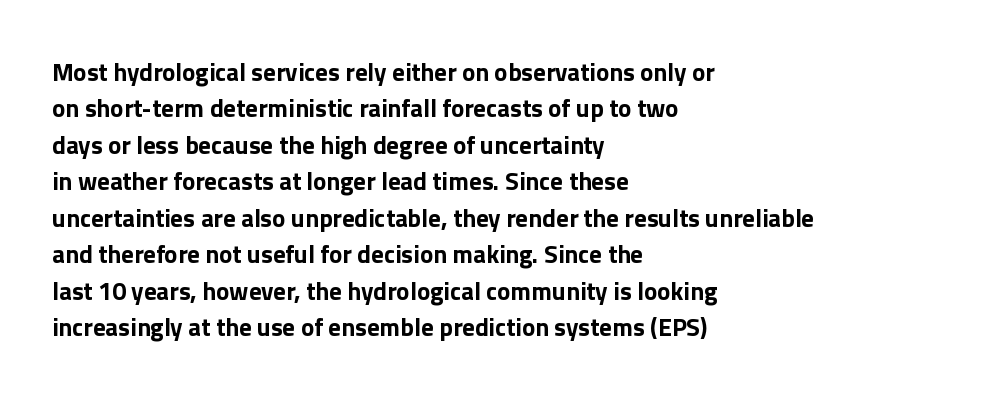
The letters are bold, with thick, heavy strokes. If you measured baseline to baseline, you'd find a middling distance. Posture: straight, roman, zero tilt. No word sits above an underline.
